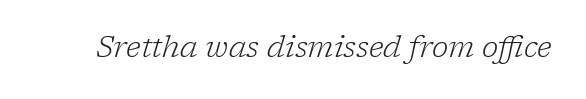
The image shows 30 px light serif type, italic (leaning right); set normal letter spacing, not underlined; low stroke contrast and a medium x-height.
